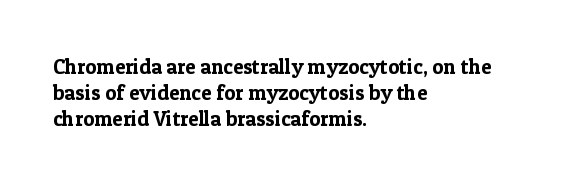
The image shows 21 px text type, upright; set left-aligned, normal line spacing (1.25x), normal letter spacing, not underlined.
